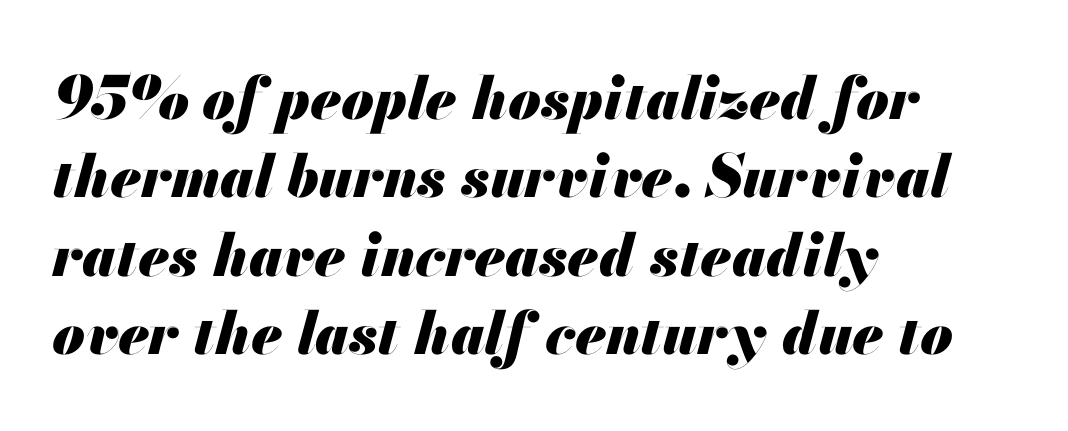
This rendering leaves character spacing at its baseline value. Proportional: the letters do not fall into vertical columns. Whoever set this chose a conventional vertical rhythm. Characters are canted at an angle relative to the baseline's perpendicular. Every letter is thick-stroked: bold, no question. Plain, unruled lines of type.
